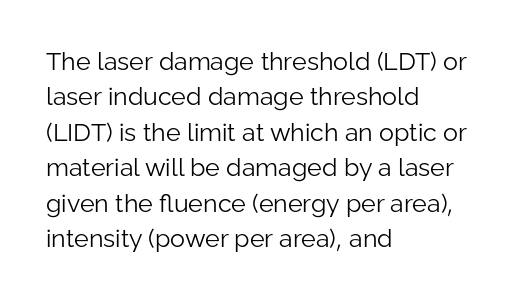
Plain, unruled lines of type. Is the type heavy? It reads as light-to-regular instead. Interline gaps are of average width in this sample. In terms of posture, this sample is upright. These lines are set flush left with a ragged right edge. Nothing unusual about the tracking: characters are spaced as the font intends.
